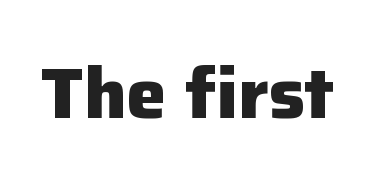
Every stem runs plumb, perpendicular to the baseline. The strip under each line holds only bare page. Proportional: the letters do not fall into vertical columns. This rendering employs a face without finishing strokes, i.e., a sans-serif. Is the type bold? Yes — the strokes are clearly thick and heavy.
